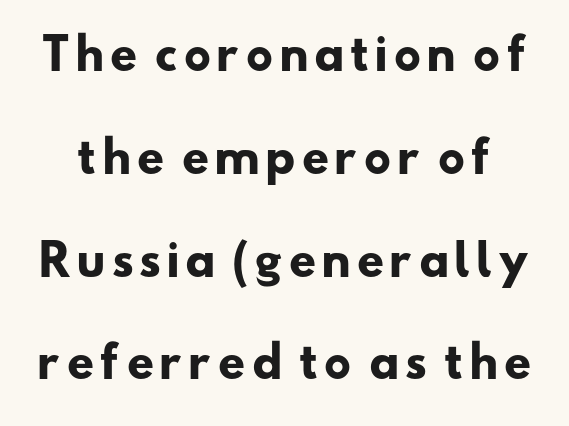
Q: Is the text bold? A: Yes.
Q: Is the typeface a serif or a sans-serif typeface? A: Sans-serif.
Q: Is the text underlined? A: No.
Q: Is the spacing between lines tight, normal or loose? A: Loose.
Q: Width (condensed, normal, or wide)? A: Wide.
Q: Stroke contrast? A: Low.
Q: x-height? A: Small.
Q: Monospaced? A: No.
